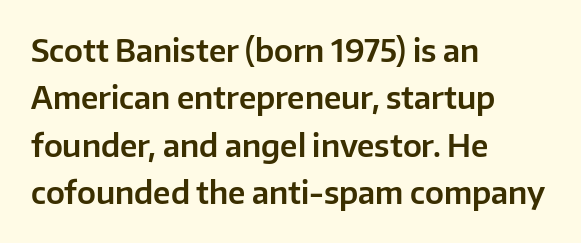
Descenders hang freely into open space. The letters advance in unequal steps, a hallmark of proportional type. A typesetter would call this leading conventional body-copy spacing. Style check: upright.
